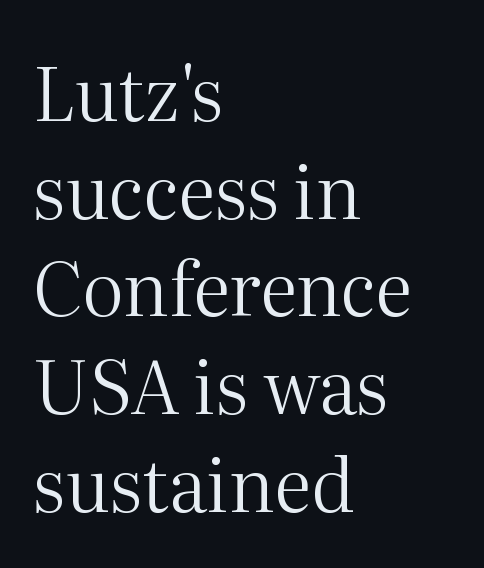
Letters have the restrained weight of plain body copy at most. You could not count columns in this text — the font is proportionally spaced. The setting favours the left margin, as ordinary paragraphs usually do. Note: serifs present on the glyphs. Horizontal bands of white between lines are of average thickness.
